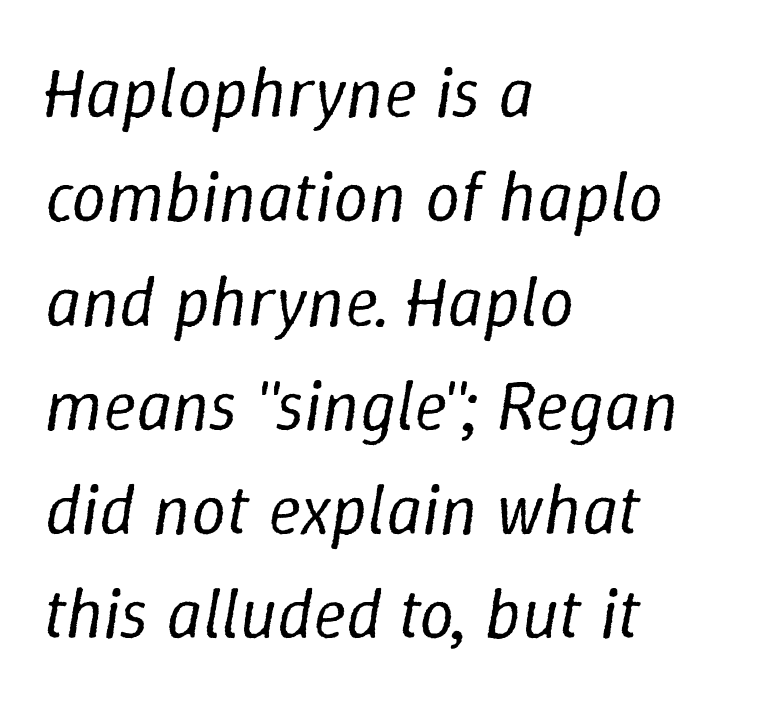
The image shows 70 px regular-weight type, italic (leaning right); set left-aligned, normal line spacing (1.49x), normal letter spacing, not underlined; low stroke contrast and a medium x-height.
